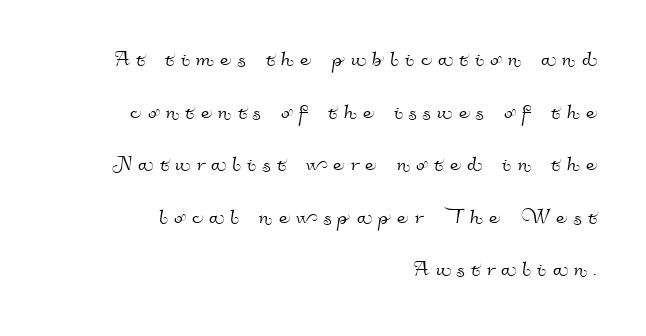
The image shows 26 px text type; set right-aligned, loose line spacing (2.02x), unusually wide letter spacing (+0.24 em), not underlined.
